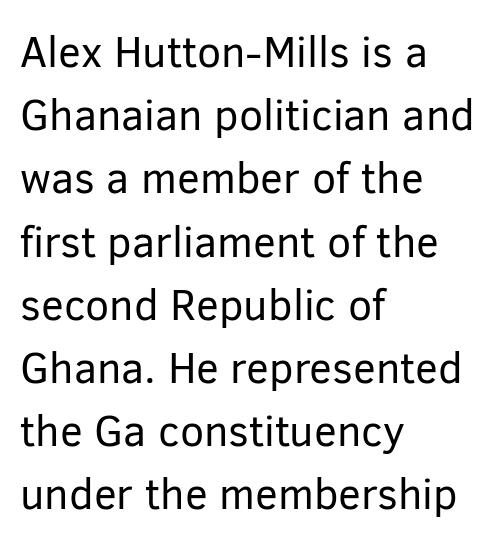
No word sits above an underline. The lines in this sample share a left origin and differ only in where they stop. Vertically, the passage feels balanced, rows spaced as you'd expect. Think of a printed novel: that variable character pitch is what you see here.
